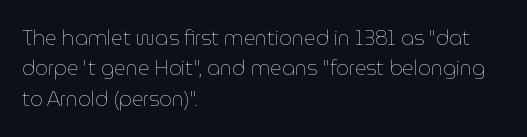
Q: Is the text bold? A: No.
Q: Is the text italic (slanted)? A: No, it is upright.
Q: Is the text underlined? A: No.
Q: How is the paragraph aligned? A: Left-aligned.
Q: Is the spacing between letters normal or unusually wide? A: Normal.
Q: Is the spacing between lines tight, normal or loose? A: Normal.
